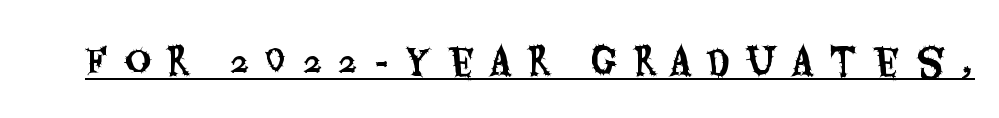
Q: Is the text italic (slanted)? A: No, it is upright.
Q: Is the typeface a serif or a sans-serif typeface? A: Sans-serif.
Q: Is the text underlined? A: Yes.
Q: Is the spacing between letters normal or unusually wide? A: Unusually wide.
Q: Width (condensed, normal, or wide)? A: Condensed.
Q: Stroke contrast? A: Medium.
Q: x-height? A: Large.
Q: Monospaced? A: No.
